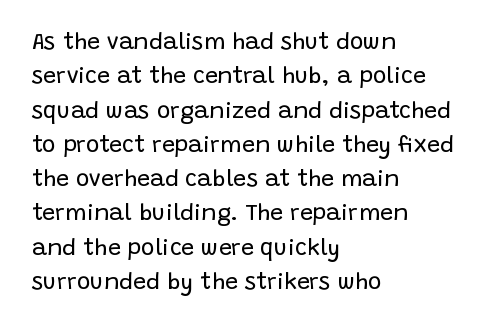
Q: Is the text bold? A: No.
Q: Is the text italic (slanted)? A: No, it is upright.
Q: Is the text underlined? A: No.
Q: How is the paragraph aligned? A: Left-aligned.
Q: Is the spacing between letters normal or unusually wide? A: Normal.
Q: Is the spacing between lines tight, normal or loose? A: Normal.
